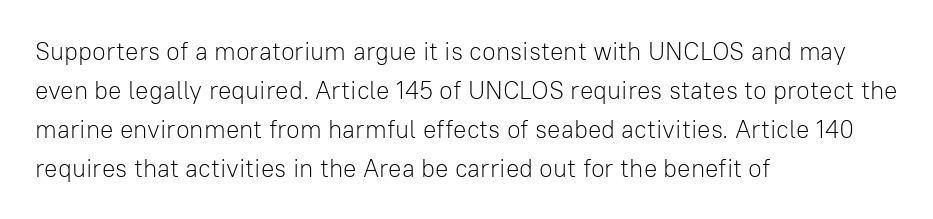
Q: Is the text bold? A: No.
Q: Is the text italic (slanted)? A: No, it is upright.
Q: Is the text underlined? A: No.
Q: How is the paragraph aligned? A: Left-aligned.
Q: Is the spacing between letters normal or unusually wide? A: Normal.
Q: Is the spacing between lines tight, normal or loose? A: Normal.
